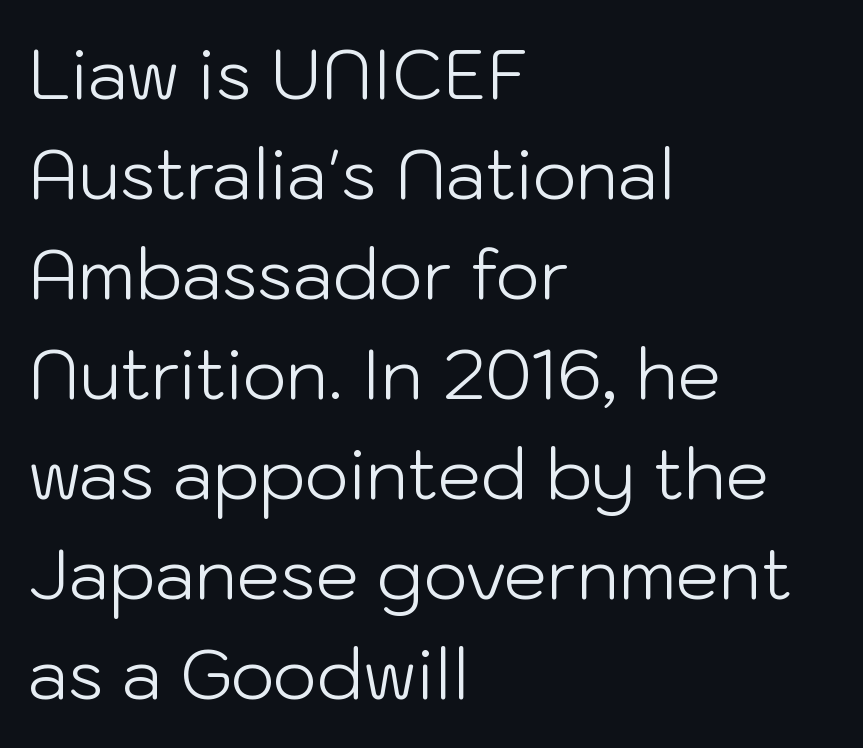
Q: Is the text bold? A: No.
Q: Is the text italic (slanted)? A: No, it is upright.
Q: Is the typeface a serif or a sans-serif typeface? A: Sans-serif.
Q: Is the text underlined? A: No.
Q: How is the paragraph aligned? A: Left-aligned.
Q: Is the spacing between letters normal or unusually wide? A: Normal.
Q: Is the spacing between lines tight, normal or loose? A: Normal.
Q: Width (condensed, normal, or wide)? A: Normal.
Q: Stroke contrast? A: Low.
Q: x-height? A: Medium.
Q: Monospaced? A: No.
